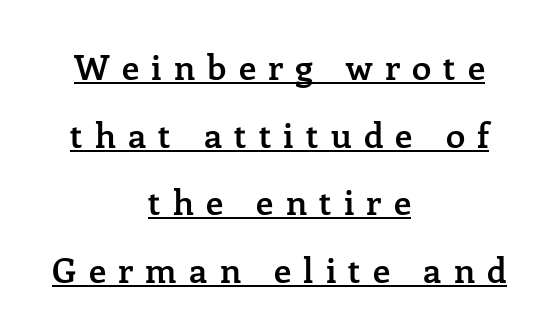
A continuous stroke trails under the words, as in a hyperlink. A semibold gives these letters moderate extra thickness, short of bold. Horizontal alignment here is central, giving a formal, balanced look. The letters are spread apart with noticeably loose tracking. Small tapered or slab feet sit at the stroke ends, so this counts as serif.
